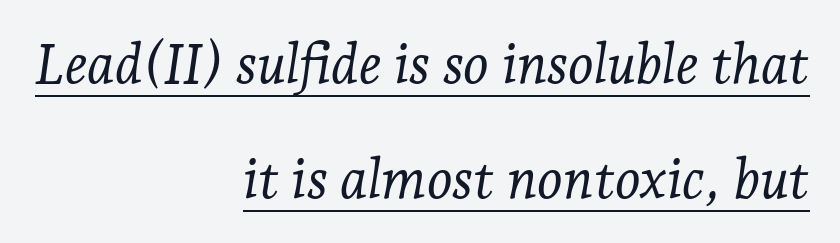
{"serif": "yes", "italic": "yes", "lean": "right", "slant_degrees": 7, "bold": "no", "weight": "light", "width": "normal", "stroke_contrast": "low", "x_height": "medium", "monospaced": "no", "underline": "yes", "align": "right", "line_spacing": "loose", "line_spacing_ratio": 2.1, "letter_spacing": "normal", "letter_spacing_em": 0.0, "glyph_px": 55}
